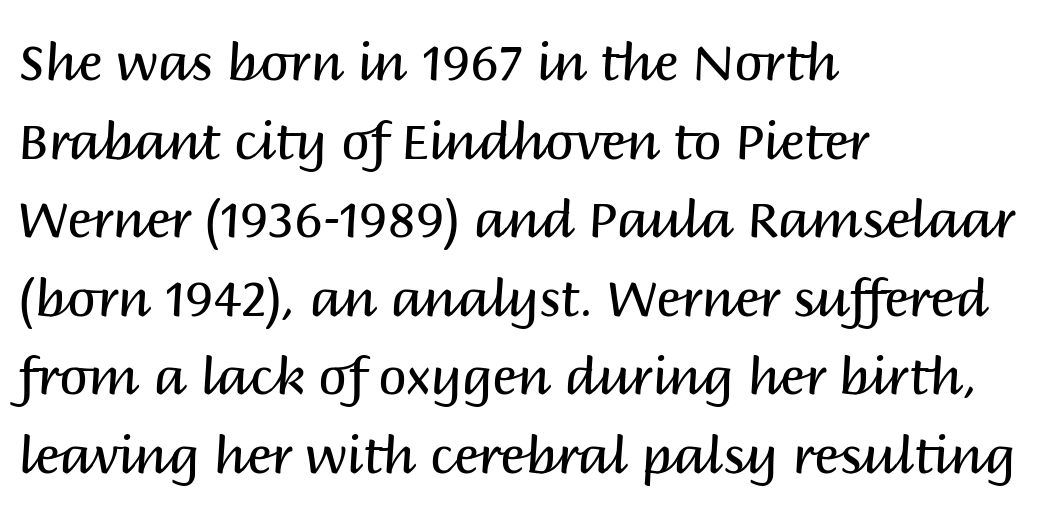
{"serif": "no", "bold": "no", "weight": "regular", "width": "normal", "stroke_contrast": "medium", "x_height": "large", "monospaced": "no", "underline": "no", "align": "left", "line_spacing": "normal", "line_spacing_ratio": 1.54, "letter_spacing": "normal", "letter_spacing_em": 0.0, "glyph_px": 51}
